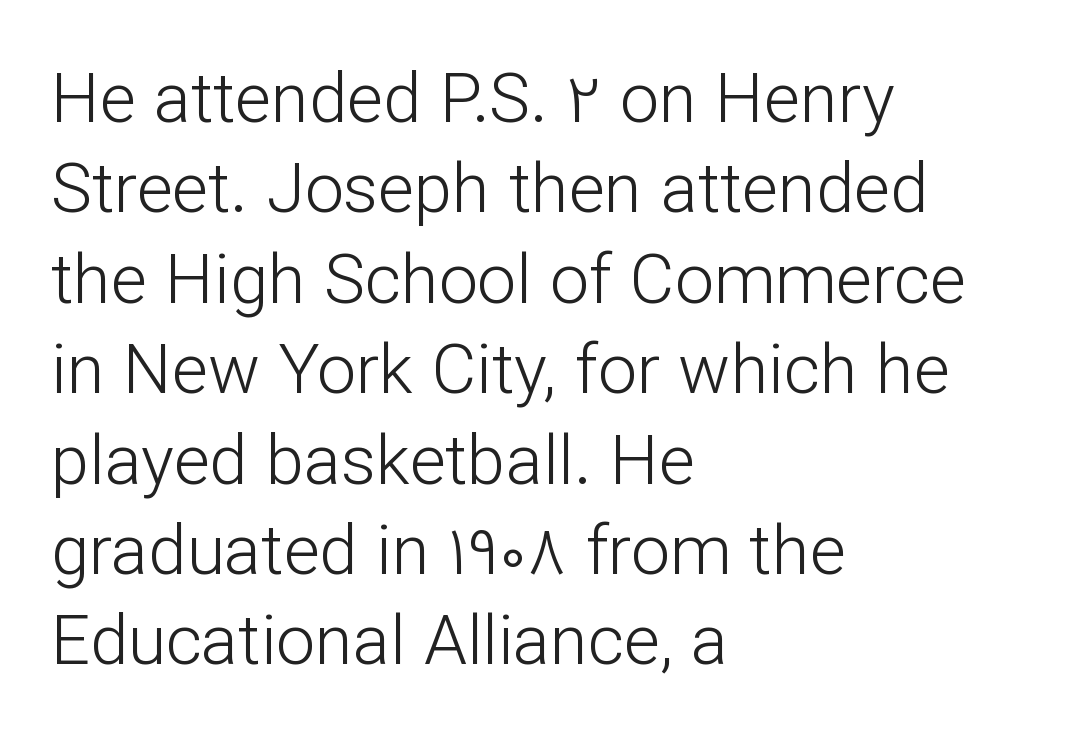
{"serif": "no", "italic": "no", "bold": "no", "weight": "light", "width": "normal", "stroke_contrast": "low", "x_height": "medium", "monospaced": "no", "underline": "no", "align": "left", "line_spacing": "normal", "line_spacing_ratio": 1.31, "letter_spacing": "normal", "letter_spacing_em": 0.0, "glyph_px": 69}
